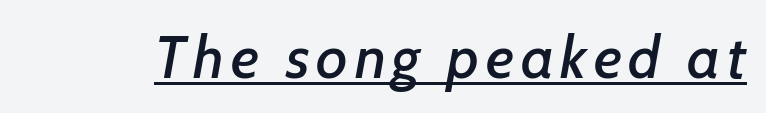
Q: Is the typeface a serif or a sans-serif typeface? A: Sans-serif.
Q: Is the text underlined? A: Yes.
Q: Width (condensed, normal, or wide)? A: Normal.
Q: Stroke contrast? A: Low.
Q: x-height? A: Medium.
Q: Monospaced? A: No.
